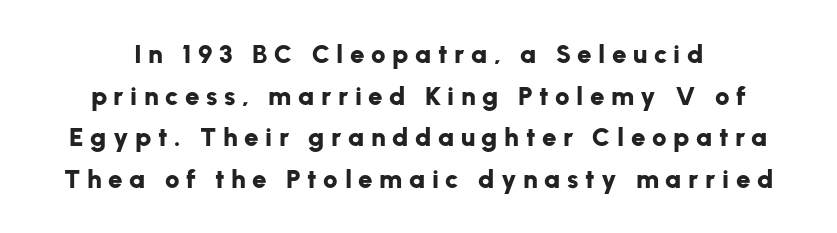
The image shows 26 px bold type, upright; set normal line spacing (1.6x), unusually wide letter spacing (+0.25 em), not underlined.
